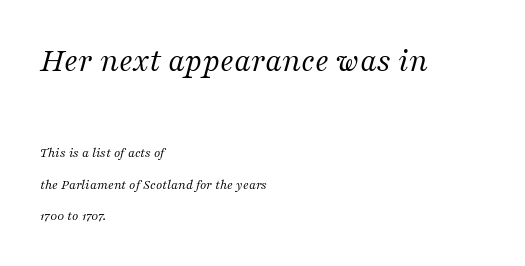
Q: Is the text bold? A: No.
Q: Is the text italic (slanted)? A: Yes, it leans right by about 16 degrees.
Q: Is the typeface a serif or a sans-serif typeface? A: Serif.
Q: Is the text underlined? A: No.
Q: How is the paragraph aligned? A: Left-aligned.
Q: Is the spacing between letters normal or unusually wide? A: Normal.
Q: Is the spacing between lines tight, normal or loose? A: Loose.
Q: Which block of text is set in a larger size, the first (top) or the second (bottom)? A: The first (top) one.
Q: Width (condensed, normal, or wide)? A: Normal.
Q: Stroke contrast? A: Medium.
Q: x-height? A: Medium.
Q: Monospaced? A: No.
